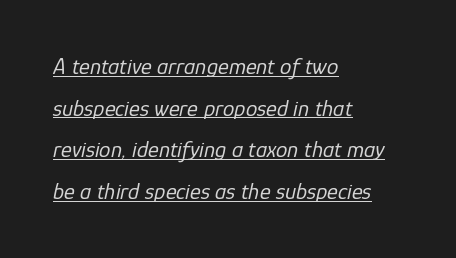
The image shows 23 px text type, italic (leaning right); set left-aligned, line spacing 1.81x, normal letter spacing, underlined.
